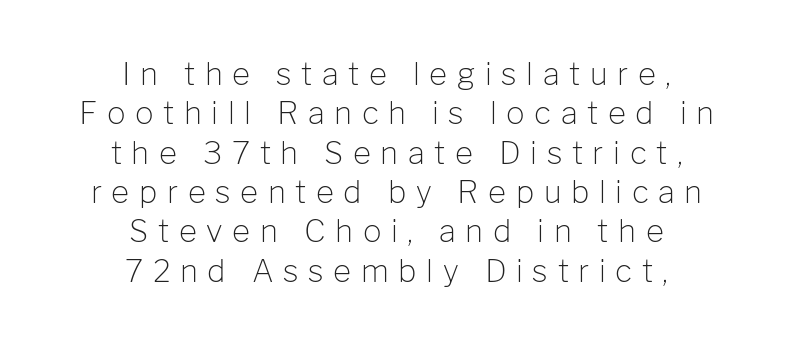
Q: Is the text bold? A: No.
Q: Is the text italic (slanted)? A: No, it is upright.
Q: Is the typeface a serif or a sans-serif typeface? A: Sans-serif.
Q: Is the text underlined? A: No.
Q: How is the paragraph aligned? A: Centered.
Q: Is the spacing between letters normal or unusually wide? A: Unusually wide.
Q: Is the spacing between lines tight, normal or loose? A: Normal.
Q: Width (condensed, normal, or wide)? A: Normal.
Q: Stroke contrast? A: Low.
Q: x-height? A: Medium.
Q: Monospaced? A: No.
